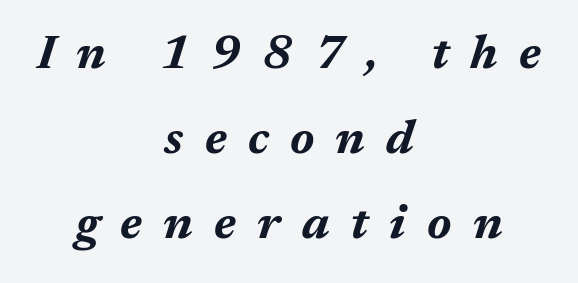
{"italic": "yes", "lean": "right", "slant_degrees": 17, "bold": "yes", "weight": "bold", "width": "normal", "stroke_contrast": "medium", "x_height": "medium", "monospaced": "no", "underline": "no", "align": "center", "line_spacing_ratio": 1.77, "letter_spacing": "wide", "letter_spacing_em": 0.44, "glyph_px": 48}
